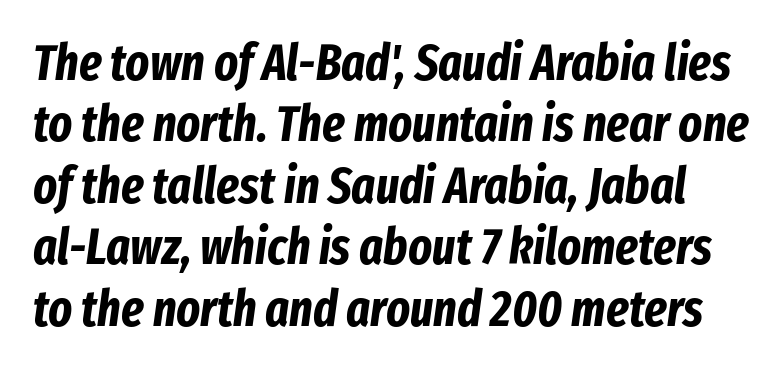
Compared with an ordinary text face, these strokes are far heavier — a full bold. An italicized treatment has been applied to the whole sample. Is this a fixed-width face? No — the glyphs have proportional, varying widths. Nobody drew a line under any word here. Is the letter spacing exaggerated? No — it looks like the ordinary default.
